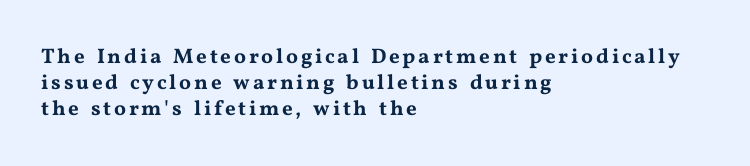
{"italic": "no", "underline": "no", "align": "left", "line_spacing": "normal", "line_spacing_ratio": 1.25, "glyph_px": 21}
